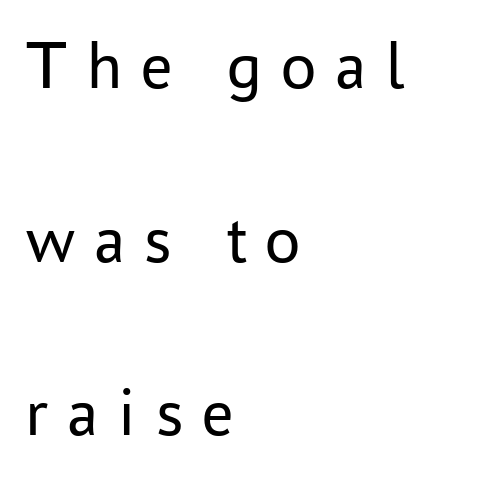
A quiet, ordinary-to-light weight characterises the typeface. This block would shrink considerably if given ordinary leading; it's expanded now. Stroke terminals: plain, sans-serif. Which margin do the lines hug? The left one — the right edge is uneven. Look at the tracking — it's clearly loosened, letters drifting apart. Do the characters align in a grid? No, the font is proportional.
